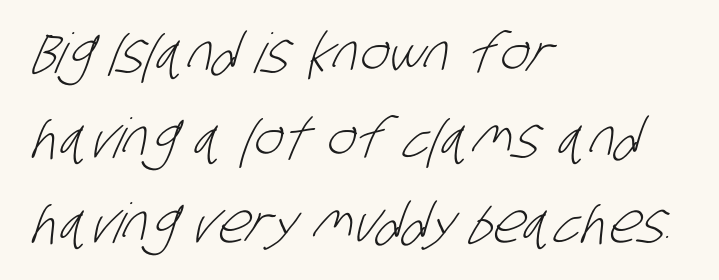
The image shows 55 px light, condensed sans-serif type; set left-aligned, normal line spacing (1.55x), normal letter spacing, not underlined; low stroke contrast and a large x-height.
